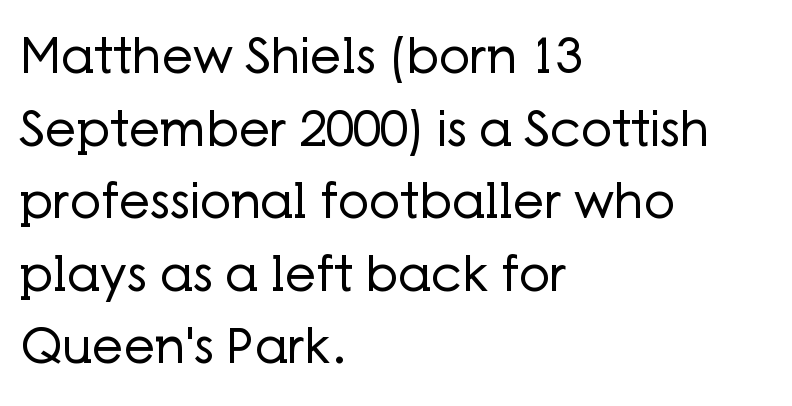
Letters have the restrained weight of plain body copy at most. No feet cap the strokes, marking this as sans-serif type. The glyphs are unaccompanied by any horizontal stroke below them. Spacing between characters is what you'd get straight out of the box. Is there much room between lines? A standard amount, neither cramped nor airy.
